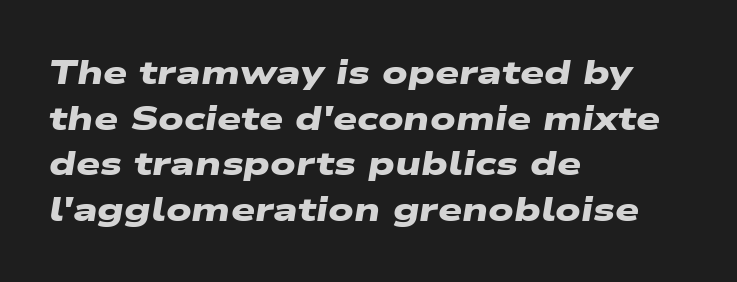
{"serif": "no", "bold": "yes", "weight": "heavy", "width": "wide", "stroke_contrast": "low", "x_height": "medium", "monospaced": "no", "underline": "no", "align": "left", "line_spacing": "normal", "line_spacing_ratio": 1.34, "letter_spacing": "normal", "letter_spacing_em": 0.0, "glyph_px": 34}
